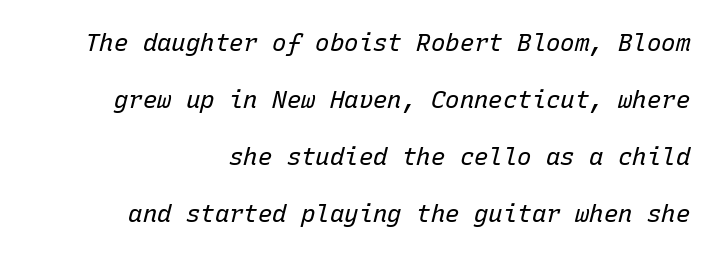
{"italic": "yes", "lean": "right", "slant_degrees": 15, "bold": "no", "underline": "no", "align": "right", "line_spacing": "loose", "line_spacing_ratio": 2.38, "letter_spacing": "normal", "letter_spacing_em": 0.0, "glyph_px": 24}
